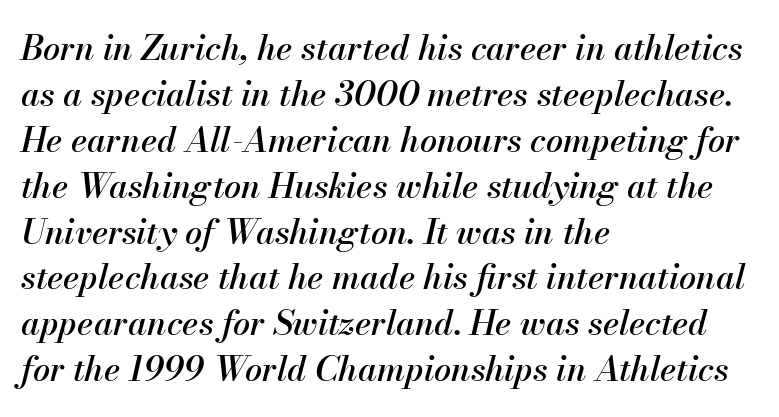
Q: Is the text italic (slanted)? A: Yes, it leans right by about 13 degrees.
Q: Is the text underlined? A: No.
Q: How is the paragraph aligned? A: Left-aligned.
Q: Is the spacing between letters normal or unusually wide? A: Normal.
Q: Is the spacing between lines tight, normal or loose? A: Normal.
Q: Width (condensed, normal, or wide)? A: Normal.
Q: Stroke contrast? A: Medium.
Q: x-height? A: Small.
Q: Monospaced? A: No.
